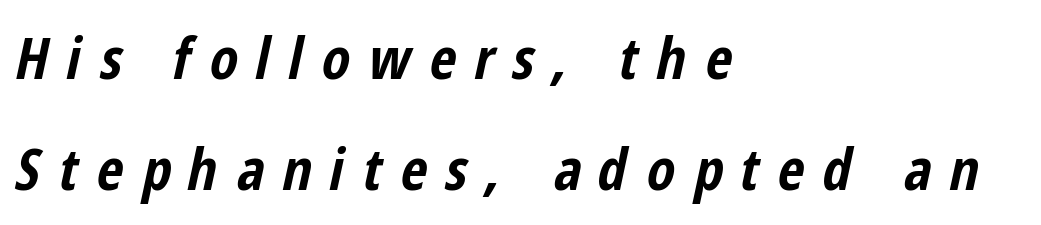
Q: Is the text bold? A: Yes.
Q: Is the text italic (slanted)? A: Yes, it leans right by about 12 degrees.
Q: Is the text underlined? A: No.
Q: How is the paragraph aligned? A: Left-aligned.
Q: Is the spacing between letters normal or unusually wide? A: Unusually wide.
Q: Is the spacing between lines tight, normal or loose? A: Loose.
Q: Width (condensed, normal, or wide)? A: Condensed.
Q: Stroke contrast? A: Low.
Q: x-height? A: Medium.
Q: Monospaced? A: No.
